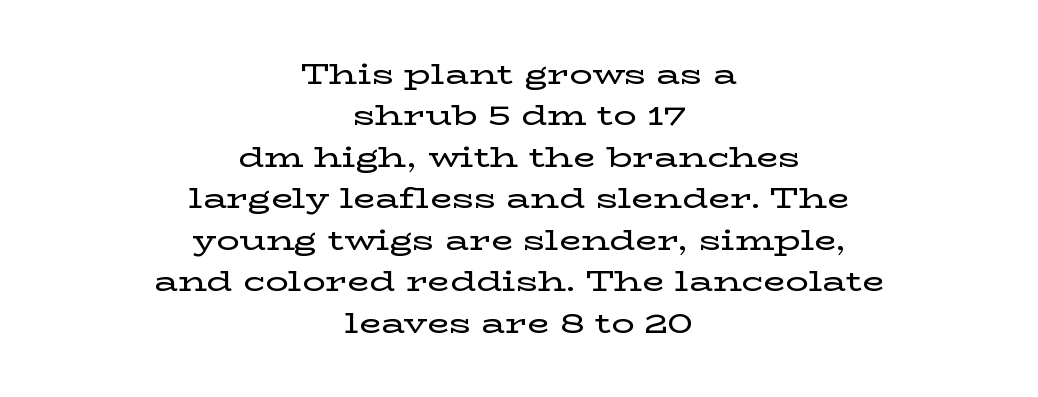
Q: Is the text italic (slanted)? A: No, it is upright.
Q: Is the typeface a serif or a sans-serif typeface? A: Serif.
Q: Is the text underlined? A: No.
Q: How is the paragraph aligned? A: Centered.
Q: Is the spacing between letters normal or unusually wide? A: Normal.
Q: Is the spacing between lines tight, normal or loose? A: Normal.
Q: Width (condensed, normal, or wide)? A: Wide.
Q: Stroke contrast? A: Low.
Q: x-height? A: Medium.
Q: Monospaced? A: No.
